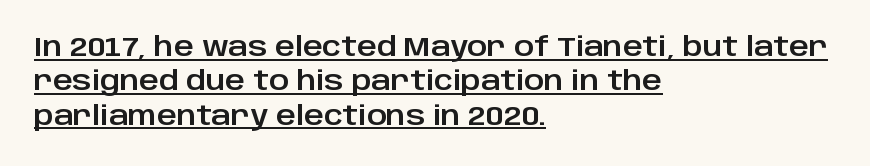
The image shows 27 px text type, upright; set left-aligned, normal line spacing (1.27x), normal letter spacing, underlined.
